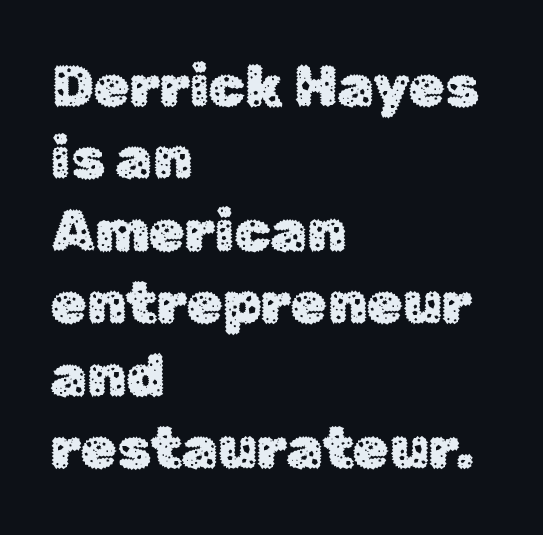
Q: Is the text italic (slanted)? A: No, it is upright.
Q: Is the typeface a serif or a sans-serif typeface? A: Sans-serif.
Q: Is the text underlined? A: No.
Q: How is the paragraph aligned? A: Left-aligned.
Q: Is the spacing between letters normal or unusually wide? A: Normal.
Q: Is the spacing between lines tight, normal or loose? A: Normal.
Q: Width (condensed, normal, or wide)? A: Normal.
Q: Stroke contrast? A: Low.
Q: x-height? A: Medium.
Q: Monospaced? A: No.
